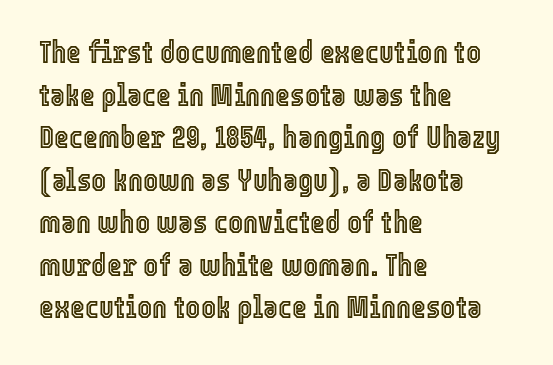
Rule under the text: the space is simply empty. Left-aligned paragraph, ragged on the right. There is no visible air inserted between adjacent glyphs. Leading: standard.
